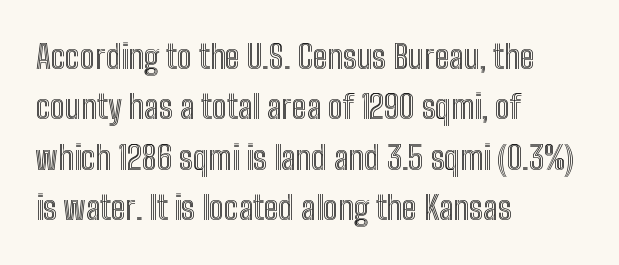
Observe the ordinary spacing: letters are neighbours, not strangers. Posture: upright roman. Summary of vertical rhythm: regular, with standard interline spacing. The area under the type is left untouched.
